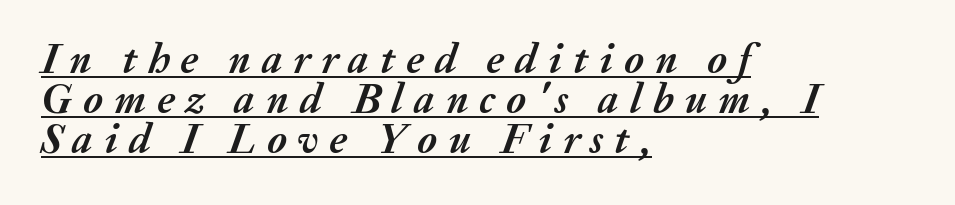
Is the block centered? No — it sits flush against the left margin. Do the characters align in a grid? No, the font is proportional. Characters follow at a spacing far wider than the type designer built in. Emphasis-style slanted type is in use. In terms of weight, the rendering is a true, heavy bold.
